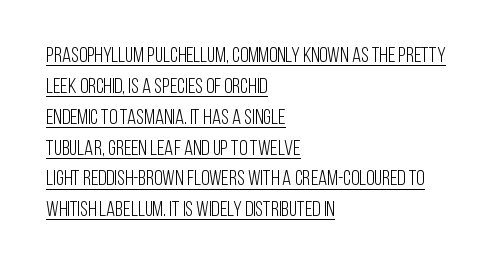
Q: Is the text bold? A: No.
Q: Is the text italic (slanted)? A: No, it is upright.
Q: Is the text underlined? A: Yes.
Q: How is the paragraph aligned? A: Left-aligned.
Q: Is the spacing between letters normal or unusually wide? A: Normal.
Q: Is the spacing between lines tight, normal or loose? A: Normal.
